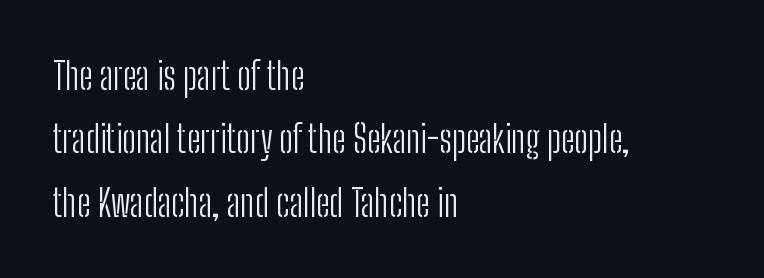
{"serif": "no", "italic": "no", "bold": "no", "weight": "light", "width": "condensed", "stroke_contrast": "low", "x_height": "medium", "monospaced": "no", "underline": "no", "align": "left", "line_spacing_ratio": 1.71, "letter_spacing": "normal", "letter_spacing_em": 0.0, "glyph_px": 37}
